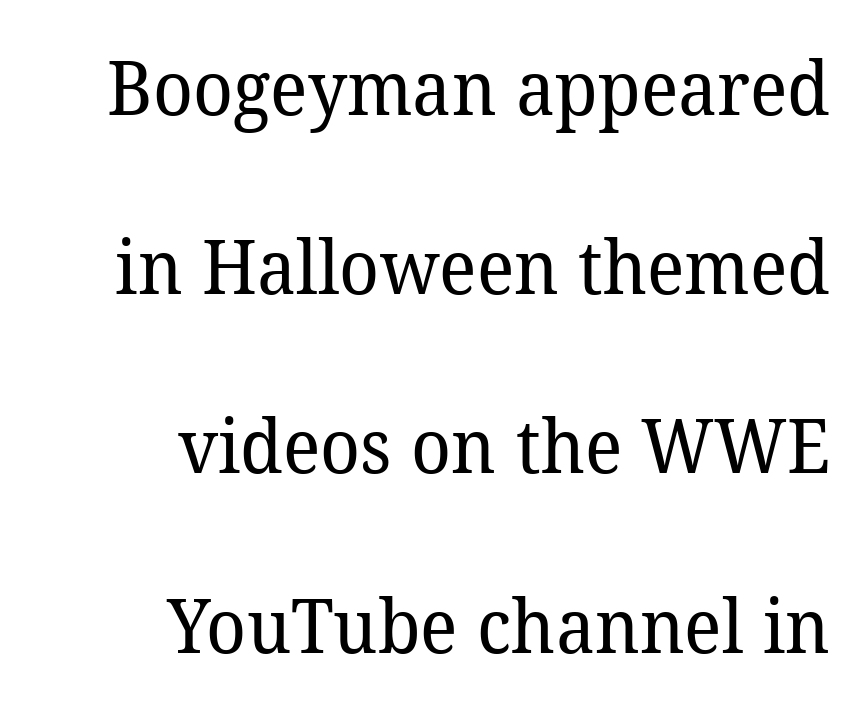
Varying glyph widths throughout — classic text-font behaviour. These lines are composed in type with serifs. Honestly, the rows look like they've been pulled way apart. Glance below the letters and you will spot only blank space.
